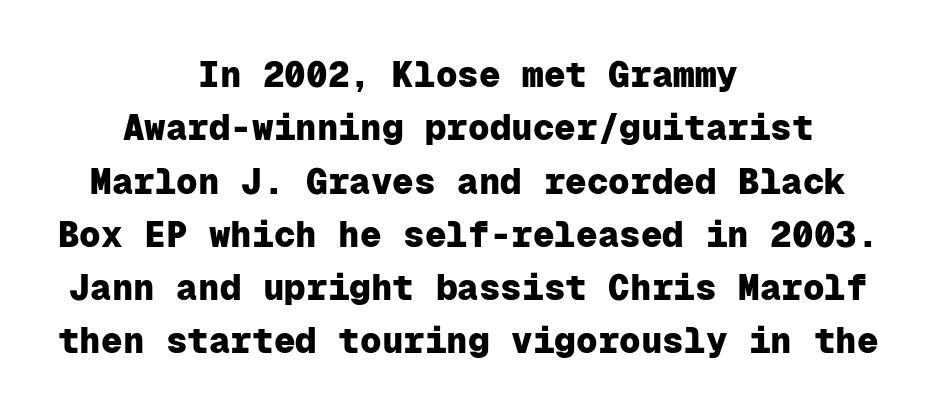
{"serif": "no", "italic": "no", "bold": "yes", "weight": "heavy", "width": "normal", "stroke_contrast": "low", "x_height": "medium", "monospaced": "yes", "underline": "no", "align": "center", "line_spacing": "normal", "line_spacing_ratio": 1.48, "letter_spacing": "normal", "letter_spacing_em": 0.0, "glyph_px": 36}
